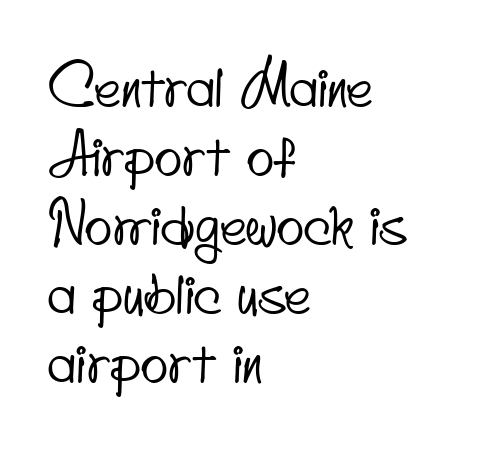
{"serif": "no", "width": "condensed", "stroke_contrast": "low", "x_height": "small", "monospaced": "no", "underline": "no", "align": "left", "line_spacing_ratio": 1.21, "letter_spacing": "normal", "letter_spacing_em": 0.0, "glyph_px": 57}
